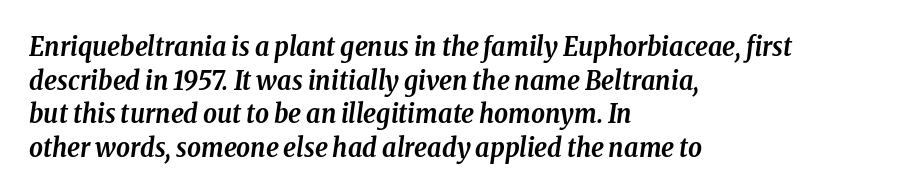
Q: Is the text bold? A: Yes.
Q: Is the text italic (slanted)? A: Yes, it leans right by about 8 degrees.
Q: Is the text underlined? A: No.
Q: How is the paragraph aligned? A: Left-aligned.
Q: Is the spacing between letters normal or unusually wide? A: Normal.
Q: Is the spacing between lines tight, normal or loose? A: Normal.
